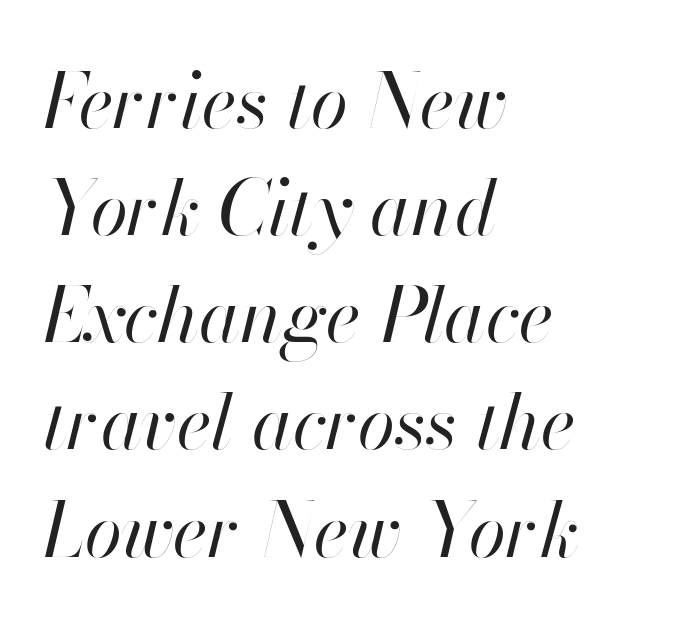
{"italic": "yes", "lean": "right", "slant_degrees": 13, "bold": "no", "weight": "regular", "width": "normal", "stroke_contrast": "high", "x_height": "small", "monospaced": "no", "underline": "no", "align": "left", "line_spacing": "normal", "line_spacing_ratio": 1.41, "letter_spacing": "normal", "letter_spacing_em": 0.0, "glyph_px": 76}
